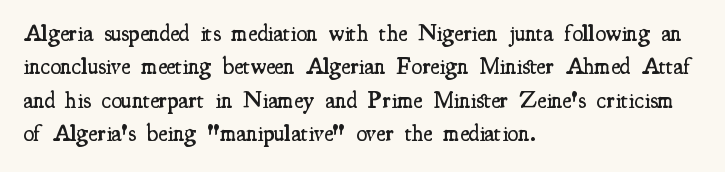
The image shows 24 px text type, upright; set left-aligned, normal line spacing (1.39x), normal letter spacing, not underlined.
